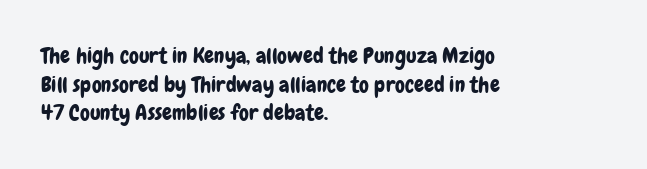
The image shows 22 px text type, upright; set left-aligned, normal line spacing (1.3x), normal letter spacing, not underlined.
